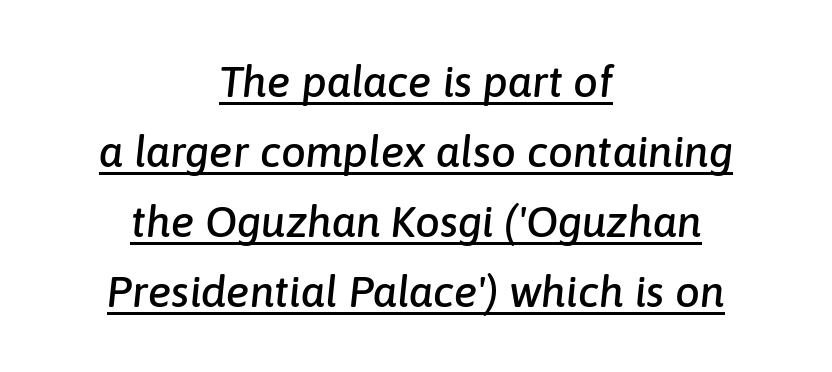
{"italic": "yes", "lean": "right", "slant_degrees": 6, "width": "normal", "stroke_contrast": "low", "x_height": "medium", "monospaced": "no", "underline": "yes", "align": "center", "line_spacing": "normal", "line_spacing_ratio": 1.59, "letter_spacing": "normal", "letter_spacing_em": 0.0, "glyph_px": 44}
